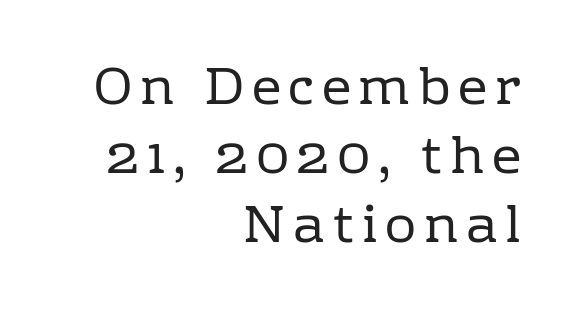
{"serif": "yes", "italic": "no", "bold": "no", "weight": "regular", "width": "normal", "stroke_contrast": "low", "x_height": "medium", "monospaced": "no", "underline": "no", "align": "right", "line_spacing": "normal", "line_spacing_ratio": 1.33, "glyph_px": 52}
